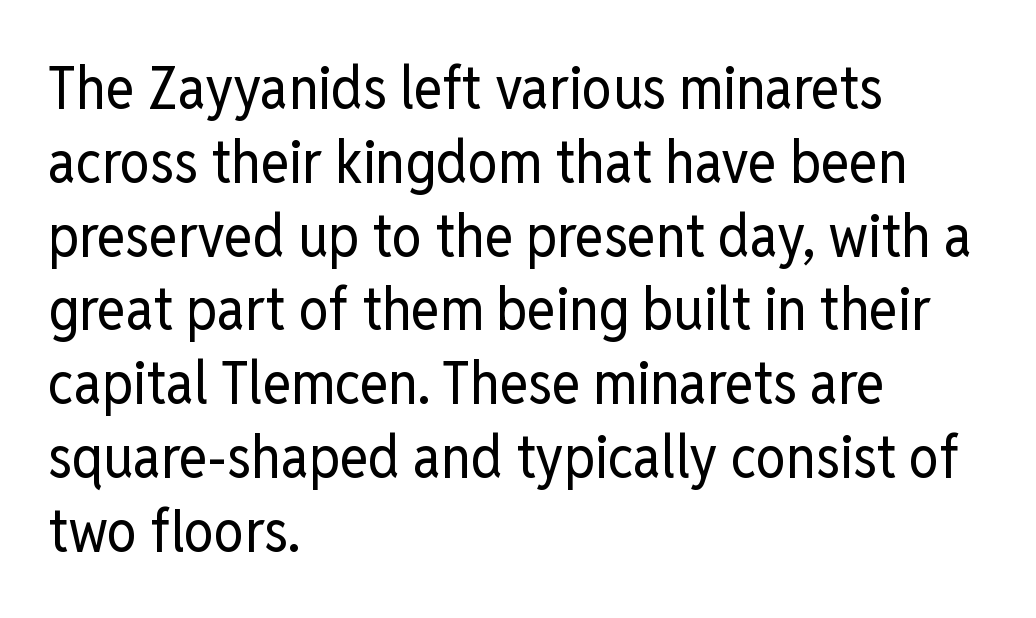
The image shows 60 px regular-weight, condensed sans-serif type, upright; set left-aligned, line spacing 1.23x, normal letter spacing, not underlined; low stroke contrast and a medium x-height.
